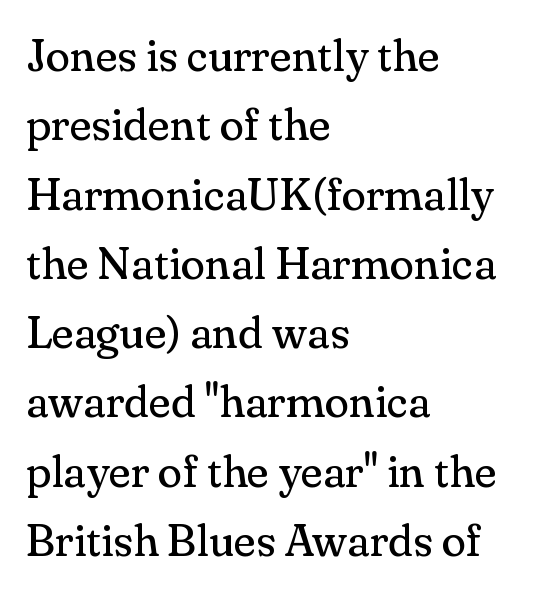
Characters remain perfectly vertical along every line. Notice how the passage keeps a crisp vertical edge on the left only. Do the characters align in a grid? No, the font is proportional. Summary of vertical rhythm: regular, with standard interline spacing. Note: serifs present on the glyphs. Only glyphs here, with clear space below each row.
